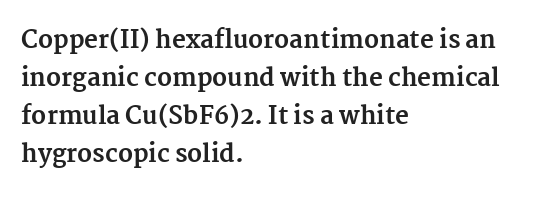
The image shows 24 px bold type, upright; set left-aligned, normal line spacing (1.58x), normal letter spacing, not underlined.
